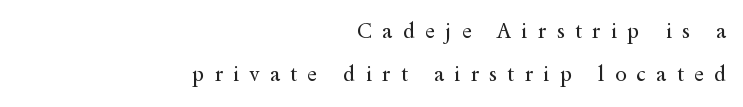
{"italic": "no", "bold": "no", "underline": "no", "align": "right", "line_spacing": "loose", "line_spacing_ratio": 2.03, "letter_spacing": "wide", "letter_spacing_em": 0.49, "glyph_px": 21}
